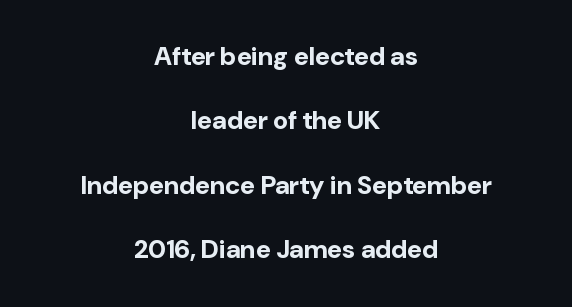
Q: Is the text bold? A: Yes.
Q: Is the text italic (slanted)? A: No, it is upright.
Q: Is the text underlined? A: No.
Q: How is the paragraph aligned? A: Centered.
Q: Is the spacing between letters normal or unusually wide? A: Normal.
Q: Is the spacing between lines tight, normal or loose? A: Loose.
